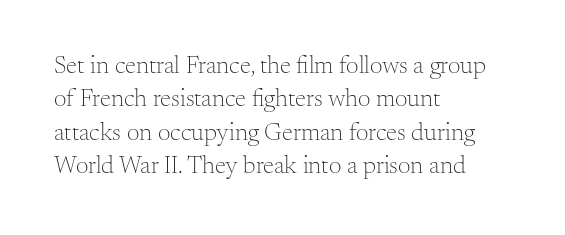
The image shows 25 px text type, upright; set left-aligned, normal line spacing (1.34x), normal letter spacing, not underlined.
